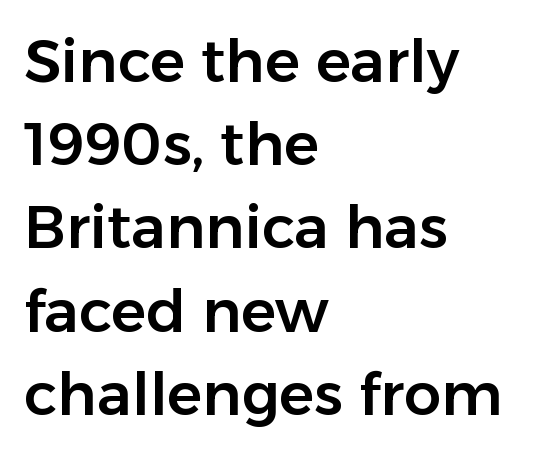
{"serif": "no", "italic": "no", "width": "normal", "stroke_contrast": "low", "x_height": "medium", "monospaced": "no", "underline": "no", "align": "left", "line_spacing": "normal", "line_spacing_ratio": 1.41, "letter_spacing": "normal", "letter_spacing_em": 0.0, "glyph_px": 59}
